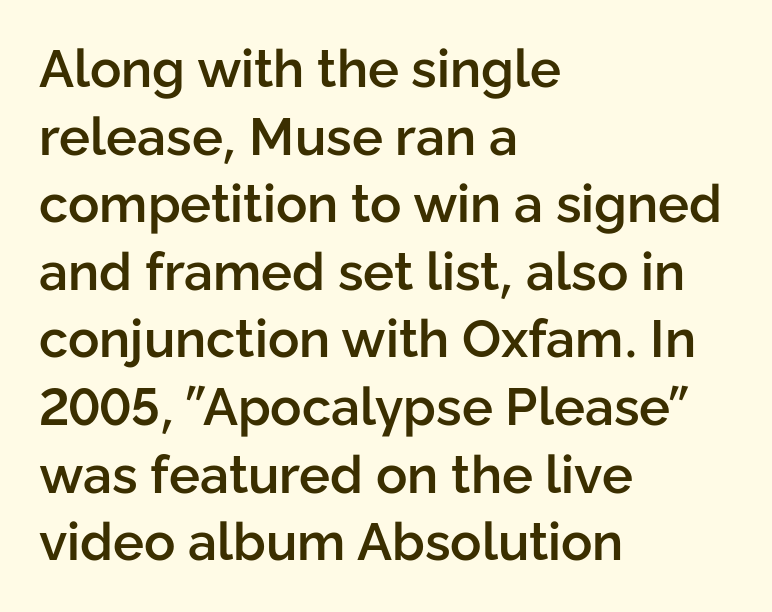
The image shows 52 px semibold sans-serif type, upright; set left-aligned, normal line spacing (1.3x), normal letter spacing, not underlined; low stroke contrast and a medium x-height.
